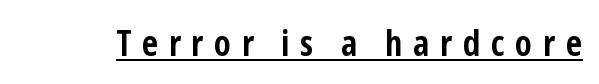
{"serif": "no", "italic": "no", "bold": "yes", "weight": "semibold", "width": "condensed", "stroke_contrast": "low", "x_height": "medium", "monospaced": "no", "underline": "yes", "letter_spacing": "wide", "letter_spacing_em": 0.29, "glyph_px": 36}
